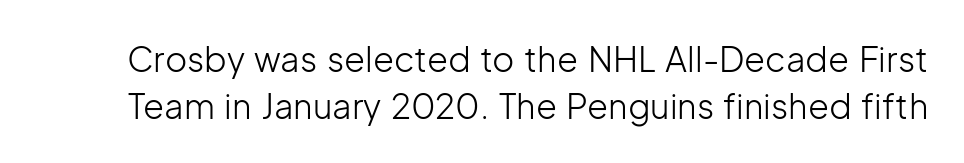
{"serif": "no", "italic": "no", "bold": "no", "weight": "light", "width": "normal", "stroke_contrast": "low", "x_height": "medium", "monospaced": "no", "underline": "no", "line_spacing": "normal", "line_spacing_ratio": 1.38, "letter_spacing": "normal", "letter_spacing_em": 0.0, "glyph_px": 34}
